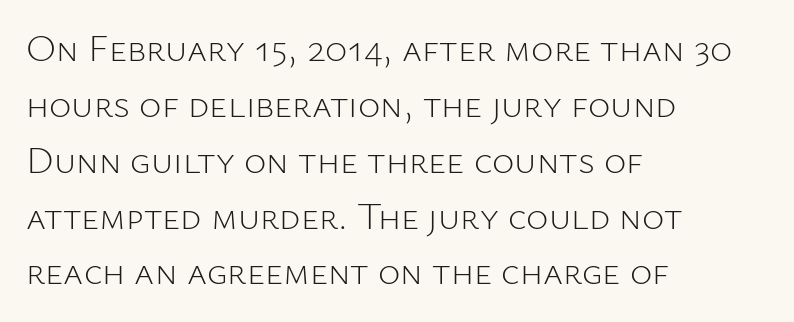
The image shows 38 px light sans-serif type, upright; set left-aligned, normal line spacing (1.47x), normal letter spacing, not underlined; low stroke contrast and a medium x-height.
